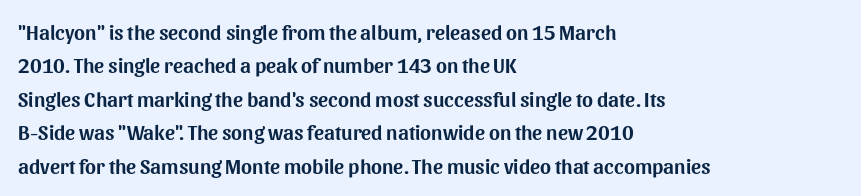
{"italic": "no", "underline": "no", "align": "left", "line_spacing": "normal", "line_spacing_ratio": 1.59, "letter_spacing": "normal", "letter_spacing_em": 0.0, "glyph_px": 21}
